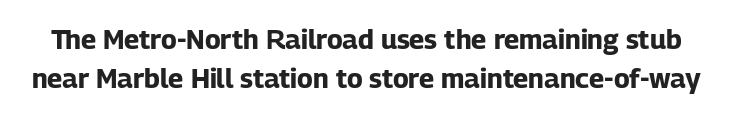
The image shows 27 px bold type, upright; set normal line spacing (1.44x), normal letter spacing, not underlined.
